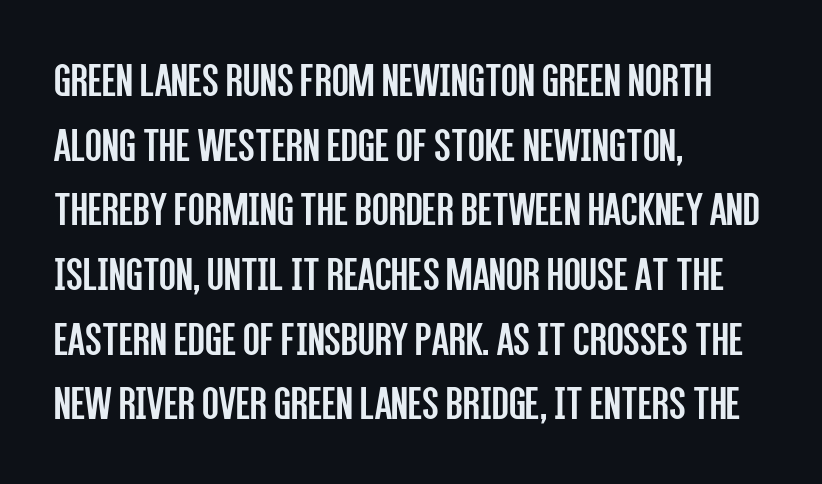
Q: Is the text bold? A: No.
Q: Is the text italic (slanted)? A: No, it is upright.
Q: Is the typeface a serif or a sans-serif typeface? A: Sans-serif.
Q: Is the text underlined? A: No.
Q: How is the paragraph aligned? A: Left-aligned.
Q: Is the spacing between letters normal or unusually wide? A: Normal.
Q: Is the spacing between lines tight, normal or loose? A: Normal.
Q: Width (condensed, normal, or wide)? A: Condensed.
Q: Stroke contrast? A: Low.
Q: x-height? A: Large.
Q: Monospaced? A: No.
